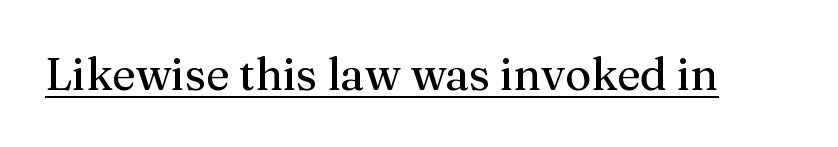
Q: Is the text bold? A: No.
Q: Is the text italic (slanted)? A: No, it is upright.
Q: Is the typeface a serif or a sans-serif typeface? A: Serif.
Q: Is the text underlined? A: Yes.
Q: Is the spacing between letters normal or unusually wide? A: Normal.
Q: Width (condensed, normal, or wide)? A: Normal.
Q: Stroke contrast? A: Medium.
Q: x-height? A: Medium.
Q: Monospaced? A: No.
